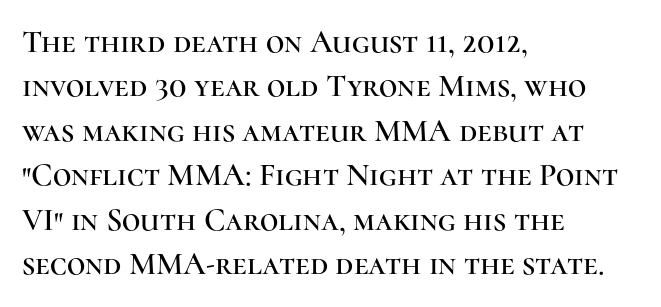
The image shows 32 px serif type, upright; set left-aligned, normal line spacing (1.39x), normal letter spacing, not underlined; high stroke contrast and a medium x-height.
